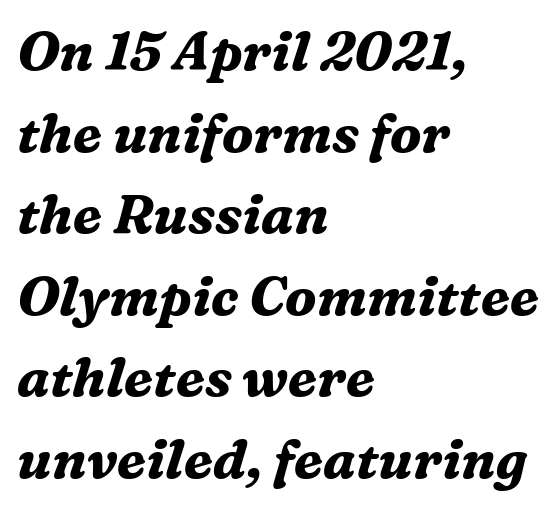
In terms of posture, this sample is oblique. A typesetter would call this proportional, since set widths differ per character. How are the letters spaced? Ordinarily, with no added tracking. The typesetting leans heavy: a genuine bold. Notice how the passage keeps a crisp vertical edge on the left only.
